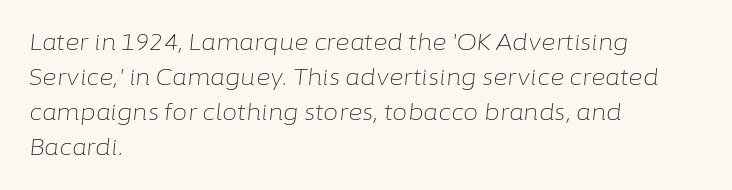
Nothing unusual about the tracking: characters are spaced as the font intends. Whoever set this chose a conventional vertical rhythm. The strokes are not fattened; the text isn't bold. The setting favours the left margin, as ordinary paragraphs usually do. Rendered with sloped, italic letterforms.
